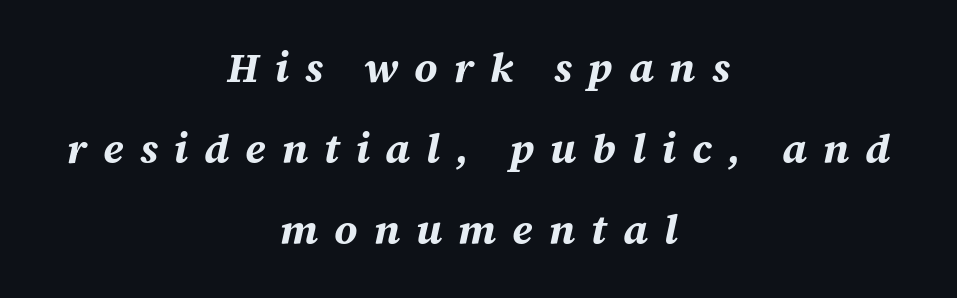
Q: Is the text bold? A: Yes.
Q: Is the text italic (slanted)? A: Yes, it leans right by about 12 degrees.
Q: Is the text underlined? A: No.
Q: How is the paragraph aligned? A: Centered.
Q: Is the spacing between letters normal or unusually wide? A: Unusually wide.
Q: Is the spacing between lines tight, normal or loose? A: Loose.
Q: Width (condensed, normal, or wide)? A: Normal.
Q: Stroke contrast? A: Medium.
Q: x-height? A: Large.
Q: Monospaced? A: No.
